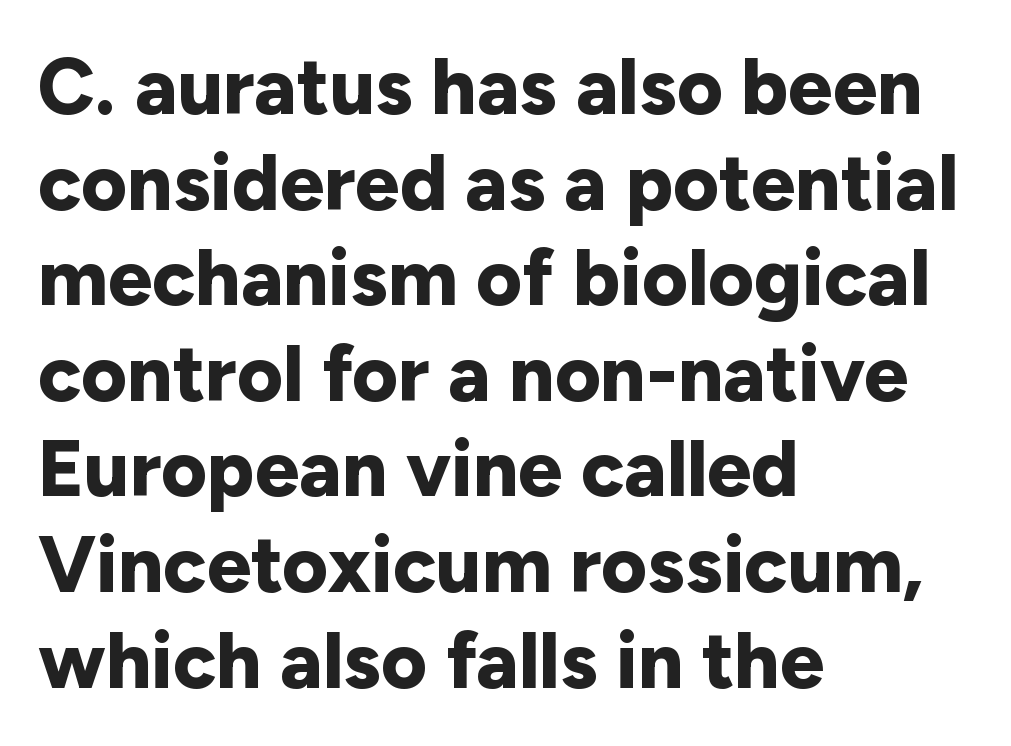
The image shows 79 px bold sans-serif type, upright; set left-aligned, line spacing 1.21x, normal letter spacing, not underlined; low stroke contrast and a medium x-height.
